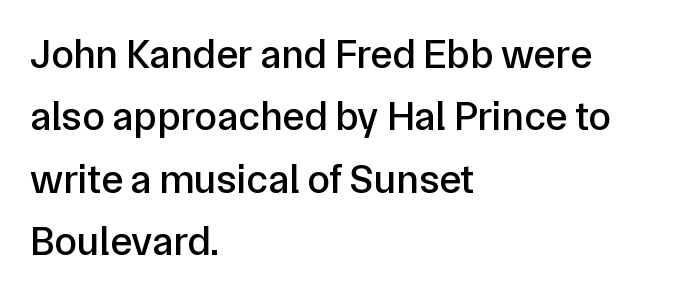
{"serif": "no", "italic": "no", "width": "normal", "stroke_contrast": "low", "x_height": "medium", "monospaced": "no", "underline": "no", "align": "left", "line_spacing": "normal", "line_spacing_ratio": 1.52, "letter_spacing": "normal", "letter_spacing_em": 0.0, "glyph_px": 41}
